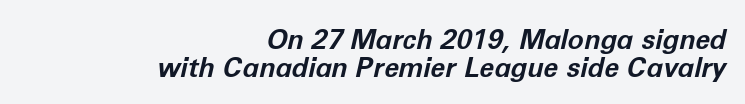
This rendering features lettering with no underline. Characters follow at the spacing the type designer built in. Horizontal bands of white between lines are thin slivers. Which margin do the lines hug? The right one — the left edge is uneven.
